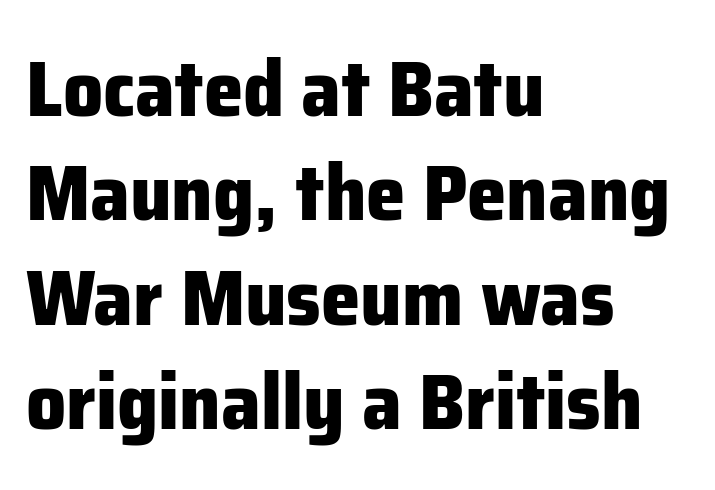
Character widths vary here, with narrow letters taking less room than wide ones. These lines carry a lot of weight — the face is fully bold. The letters stand straight up with perfectly vertical stems. Typeset ragged right — the left edge is the straight one. Unlike a traditional serif, this face leaves its strokes unadorned.
